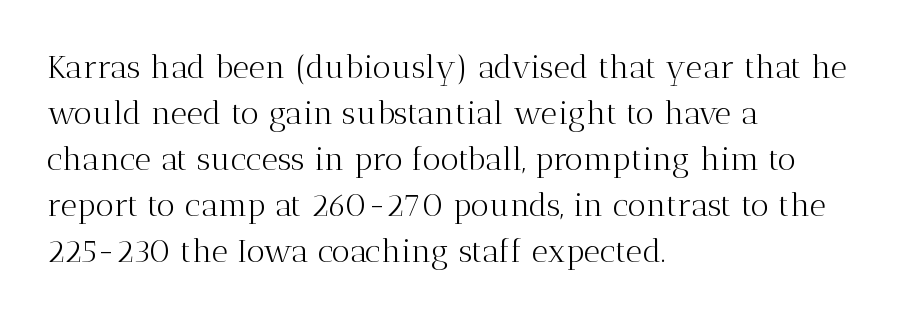
The image shows 32 px light serif type, upright; set left-aligned, normal line spacing (1.44x), normal letter spacing, not underlined; medium stroke contrast and a medium x-height.
